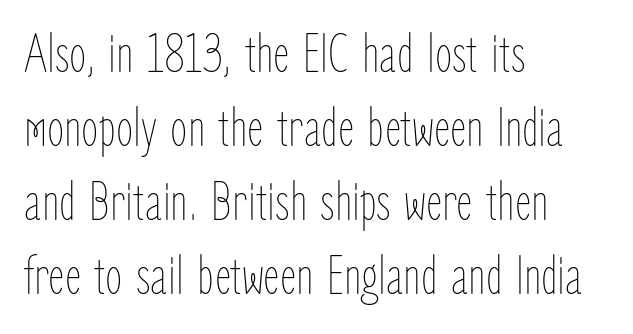
Honestly, there is no underline to notice here at all. Casual observation: everything's shoved over to the left. The letterforms sit at book weight or below. The lettering holds an erect, upright posture throughout. Character widths vary here, with narrow letters taking less room than wide ones. Line spacing here is normal.
